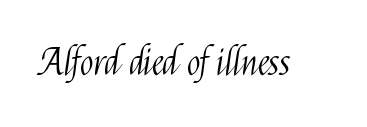
Short note: letters normally spaced. Descenders are the only things crossing below the line. Looks like regular typesetting: each glyph gets only the width it needs.
